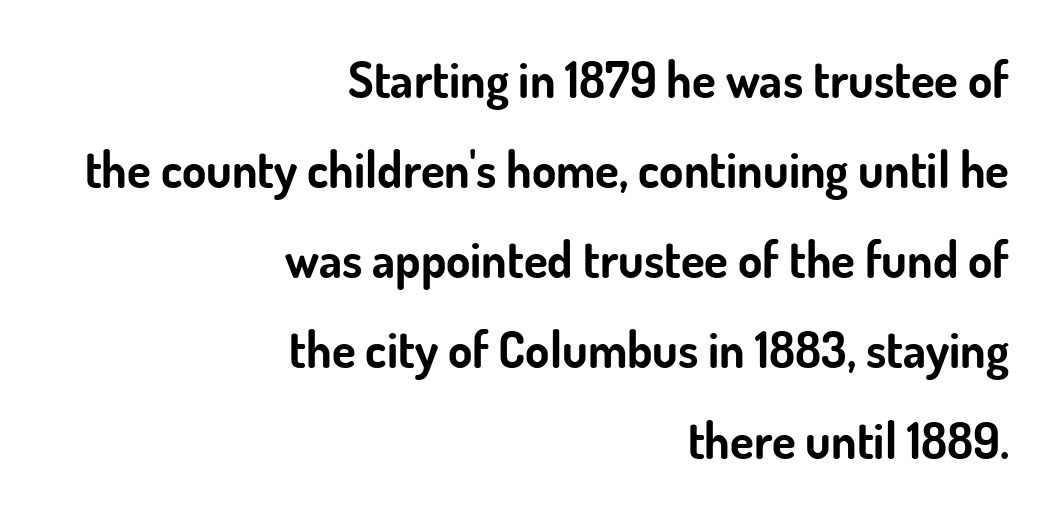
The image shows 49 px bold sans-serif type, upright; set right-aligned, line spacing 1.84x, normal letter spacing, not underlined; low stroke contrast and a small x-height.
